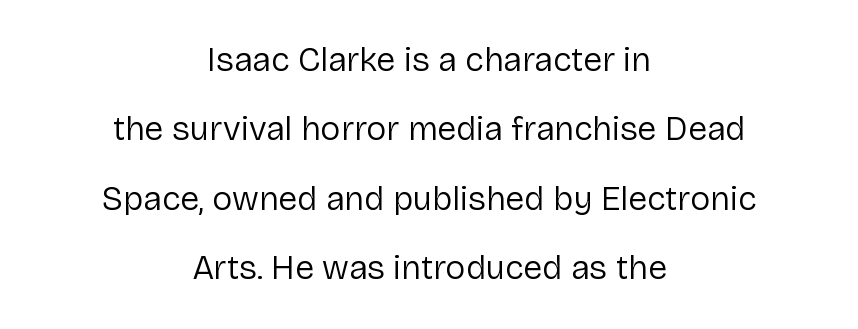
What stands out about the letter spacing? Nothing — it is the standard amount. A typesetter would call this proportional, since set widths differ per character. Rows of type keep a wide berth in the vertical direction. Alignment: centered. No extra ink here — the face is not bold. These lines were composed using upright roman letters.
